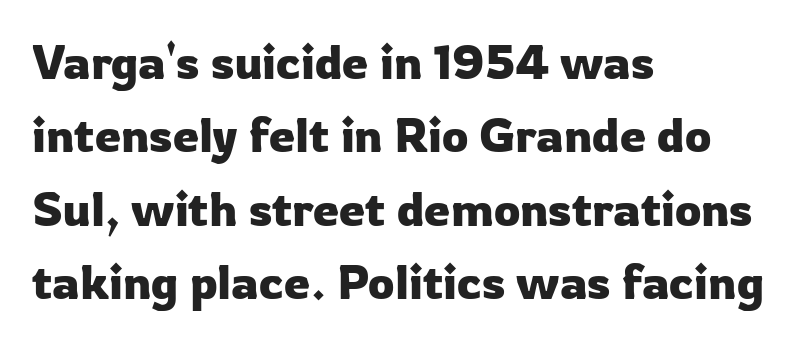
{"serif": "no", "italic": "no", "width": "normal", "stroke_contrast": "low", "x_height": "medium", "monospaced": "no", "underline": "no", "align": "left", "line_spacing": "normal", "line_spacing_ratio": 1.56, "letter_spacing": "normal", "letter_spacing_em": 0.0, "glyph_px": 47}
